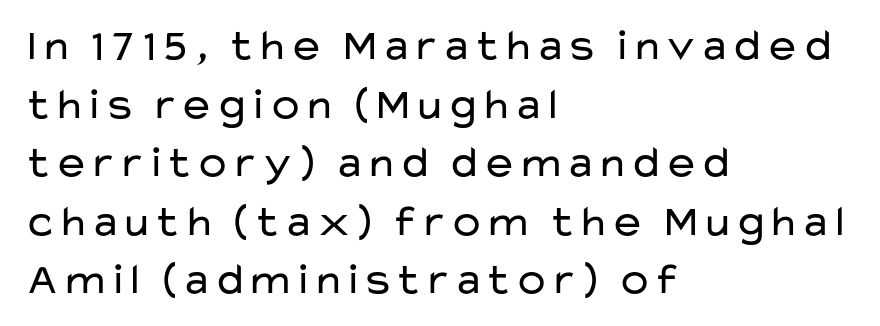
{"serif": "no", "italic": "no", "bold": "no", "weight": "regular", "width": "wide", "stroke_contrast": "low", "x_height": "medium", "monospaced": "no", "underline": "no", "align": "left", "line_spacing": "normal", "line_spacing_ratio": 1.33, "letter_spacing": "normal", "letter_spacing_em": 0.0, "glyph_px": 44}
